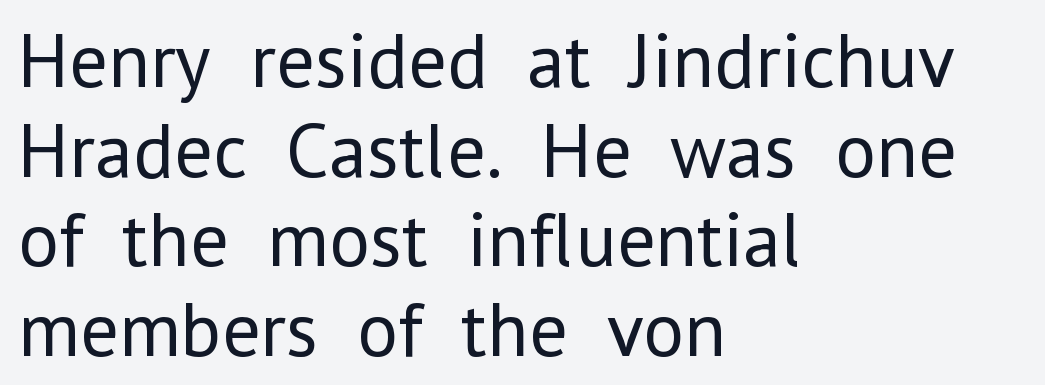
Q: Is the text bold? A: No.
Q: Is the text italic (slanted)? A: No, it is upright.
Q: Is the typeface a serif or a sans-serif typeface? A: Sans-serif.
Q: Is the text underlined? A: No.
Q: How is the paragraph aligned? A: Left-aligned.
Q: Is the spacing between letters normal or unusually wide? A: Normal.
Q: Is the spacing between lines tight, normal or loose? A: Tight.
Q: Width (condensed, normal, or wide)? A: Normal.
Q: Stroke contrast? A: Low.
Q: x-height? A: Medium.
Q: Monospaced? A: No.
